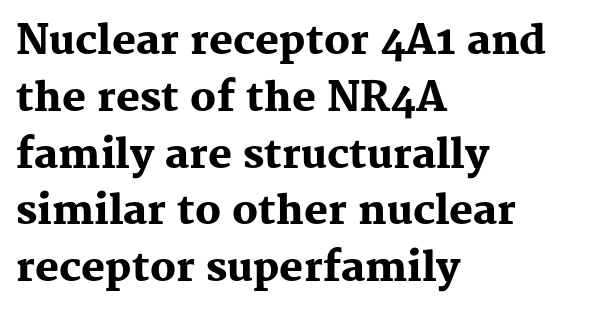
Leading: standard. What kind of face is this? One with serifs. Spacing verdict: proportional, widths tailored to each character. The face used here has the dense, thick strokes of a bold. The passage is arranged the way most books set body copy — flush left.
